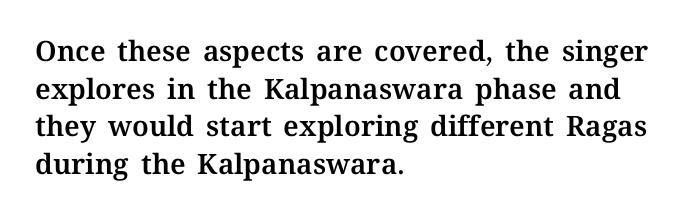
Q: Is the text italic (slanted)? A: No, it is upright.
Q: Is the text underlined? A: No.
Q: How is the paragraph aligned? A: Left-aligned.
Q: Is the spacing between letters normal or unusually wide? A: Normal.
Q: Is the spacing between lines tight, normal or loose? A: Normal.
Q: Width (condensed, normal, or wide)? A: Normal.
Q: Stroke contrast? A: Medium.
Q: x-height? A: Medium.
Q: Monospaced? A: No.
